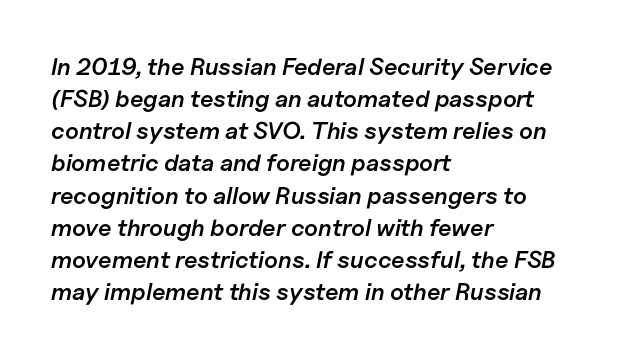
Normally led — the rows are evenly, conventionally spaced. Anything drawn beneath the words? Only blank space. Spacing between characters is what you'd get straight out of the box. Stems and bowls a touch heavier than normal — semibold. A typesetter would mark this as italic. Is the block centered? No — it sits flush against the left margin.
